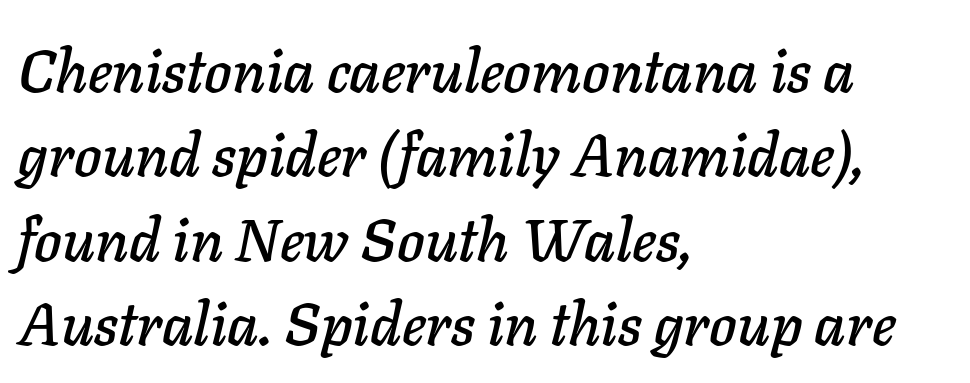
Q: Is the text italic (slanted)? A: Yes, it leans right by about 11 degrees.
Q: Is the text underlined? A: No.
Q: How is the paragraph aligned? A: Left-aligned.
Q: Is the spacing between letters normal or unusually wide? A: Normal.
Q: Is the spacing between lines tight, normal or loose? A: Normal.
Q: Width (condensed, normal, or wide)? A: Normal.
Q: Stroke contrast? A: Low.
Q: x-height? A: Medium.
Q: Monospaced? A: No.
